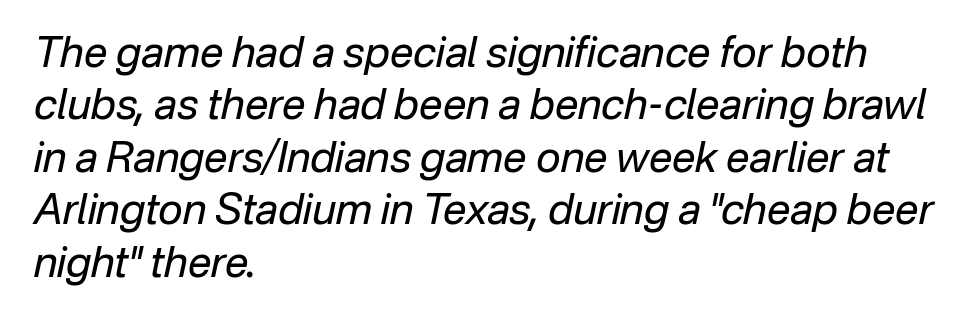
The image shows 42 px regular-weight type, italic (leaning right); set left-aligned, normal line spacing (1.25x), normal letter spacing, not underlined; low stroke contrast and a medium x-height.
